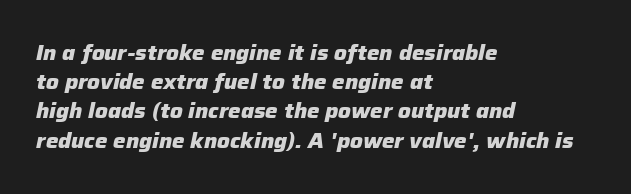
Q: Is the text bold? A: Yes.
Q: Is the text italic (slanted)? A: Yes, it leans right by about 12 degrees.
Q: Is the text underlined? A: No.
Q: How is the paragraph aligned? A: Left-aligned.
Q: Is the spacing between letters normal or unusually wide? A: Normal.
Q: Is the spacing between lines tight, normal or loose? A: Normal.
